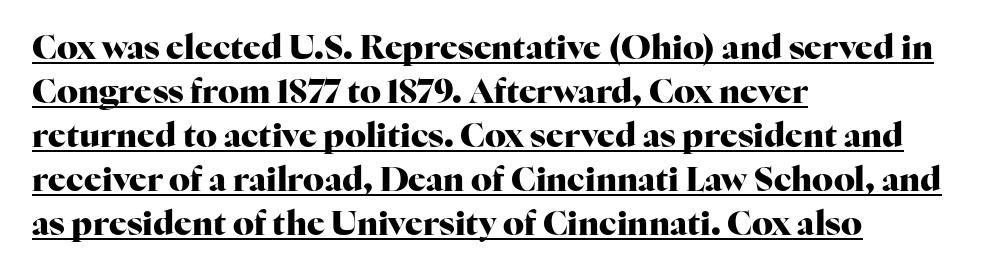
{"serif": "yes", "italic": "no", "bold": "yes", "weight": "heavy", "width": "normal", "stroke_contrast": "high", "x_height": "medium", "monospaced": "no", "underline": "yes", "align": "left", "line_spacing": "normal", "line_spacing_ratio": 1.33, "letter_spacing": "normal", "letter_spacing_em": 0.0, "glyph_px": 33}
